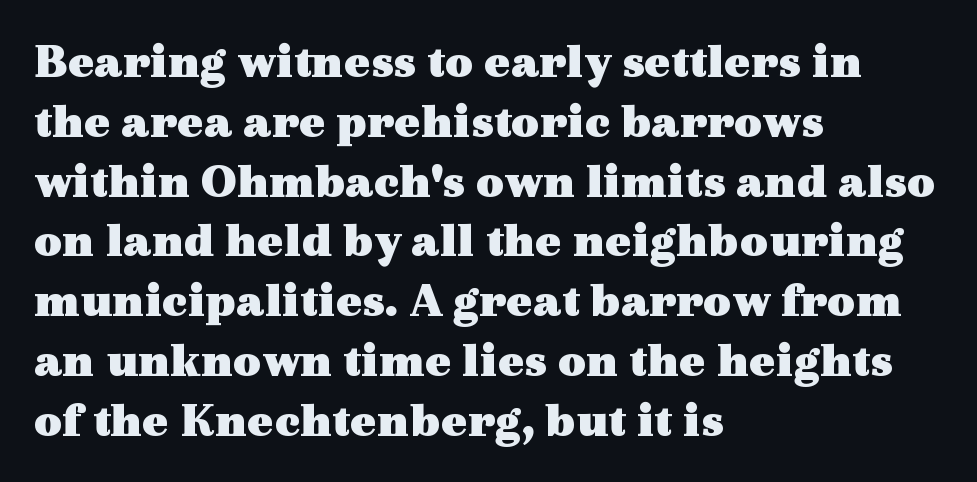
The letters sit at their default tracking, neither squeezed nor spread. This rendering employs a face with finishing strokes, i.e., a serif. Weight: bold. The face used here is proportionally spaced, like ordinary book or web type. Every row of glyphs begins at an identical x-position on the left. A clean baseline with only descenders dipping below it.
